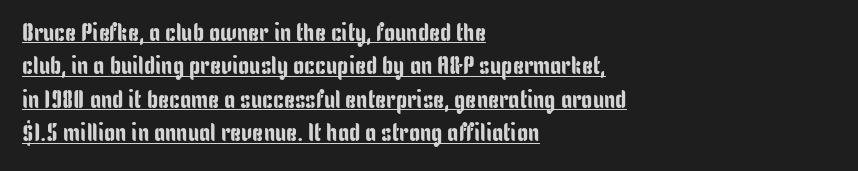
Q: Is the text italic (slanted)? A: No, it is upright.
Q: Is the text underlined? A: Yes.
Q: How is the paragraph aligned? A: Left-aligned.
Q: Is the spacing between letters normal or unusually wide? A: Normal.
Q: Is the spacing between lines tight, normal or loose? A: Normal.
